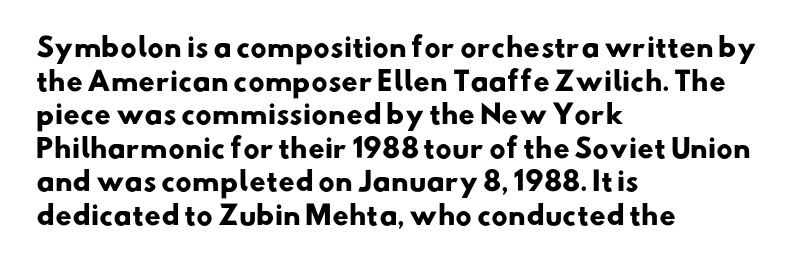
{"bold": "yes", "underline": "no", "align": "left", "line_spacing": "normal", "line_spacing_ratio": 1.29, "letter_spacing": "normal", "letter_spacing_em": 0.0, "glyph_px": 26}
